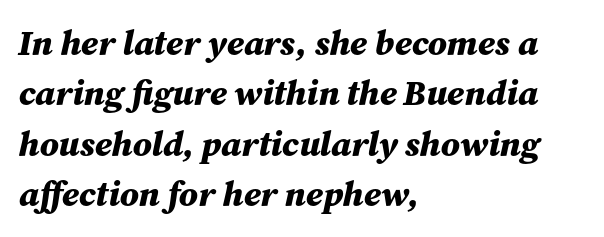
{"italic": "yes", "lean": "right", "slant_degrees": 12, "bold": "yes", "weight": "bold", "width": "normal", "stroke_contrast": "medium", "x_height": "medium", "monospaced": "no", "underline": "no", "align": "left", "line_spacing": "normal", "line_spacing_ratio": 1.44, "letter_spacing": "normal", "letter_spacing_em": 0.0, "glyph_px": 35}
